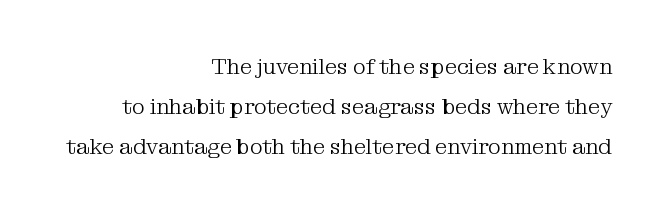
{"italic": "no", "bold": "no", "underline": "no", "align": "right", "line_spacing_ratio": 1.82, "letter_spacing": "normal", "letter_spacing_em": 0.0, "glyph_px": 22}
